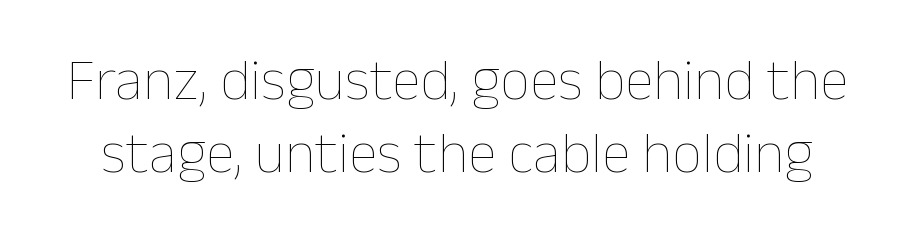
{"italic": "no", "bold": "no", "weight": "thin", "width": "normal", "stroke_contrast": "low", "x_height": "medium", "monospaced": "no", "underline": "no", "line_spacing_ratio": 1.24, "letter_spacing": "normal", "letter_spacing_em": 0.0, "glyph_px": 59}
